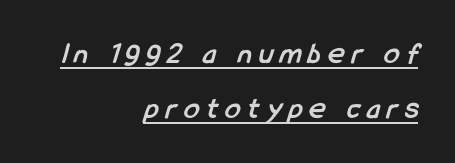
{"serif": "no", "bold": "yes", "weight": "semibold", "width": "condensed", "stroke_contrast": "low", "x_height": "medium", "monospaced": "no", "underline": "yes", "align": "right", "line_spacing_ratio": 1.77, "letter_spacing": "wide", "letter_spacing_em": 0.23, "glyph_px": 31}
